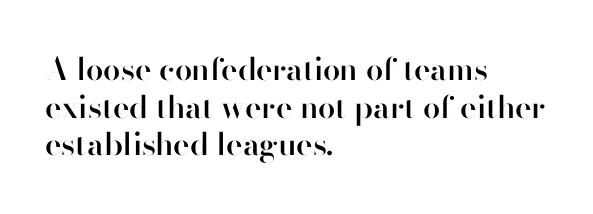
The image shows 31 px semibold sans-serif type, upright; set left-aligned, line spacing 1.21x, normal letter spacing, not underlined; high stroke contrast and a small x-height.
